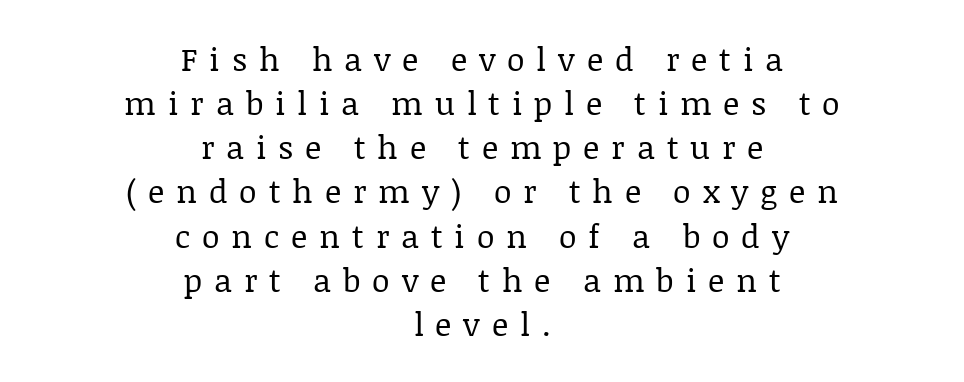
The image shows 32 px regular-weight serif type, upright; set centered, normal line spacing (1.38x), unusually wide letter spacing (+0.37 em), not underlined; low stroke contrast and a large x-height.
